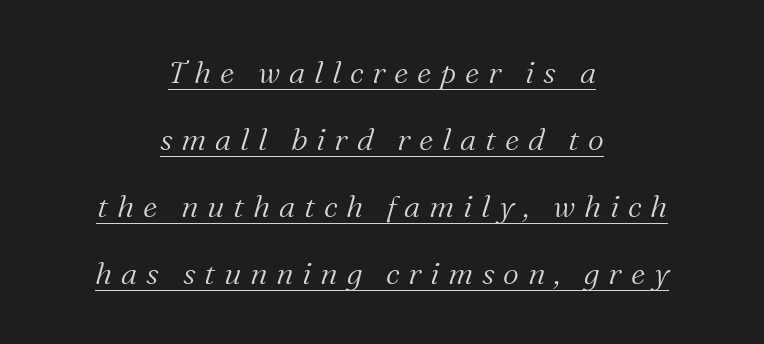
The image shows 31 px light serif type, italic (leaning right); set centered, loose line spacing (2.16x), unusually wide letter spacing (+0.28 em), underlined; medium stroke contrast and a medium x-height.
